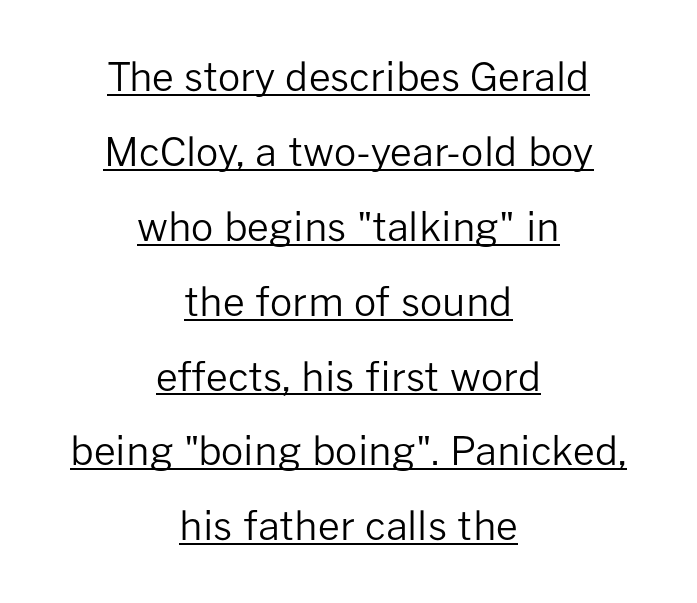
{"serif": "no", "italic": "no", "bold": "no", "weight": "regular", "width": "normal", "stroke_contrast": "low", "x_height": "medium", "monospaced": "no", "underline": "yes", "align": "center", "line_spacing": "loose", "line_spacing_ratio": 1.92, "letter_spacing": "normal", "letter_spacing_em": 0.0, "glyph_px": 39}
